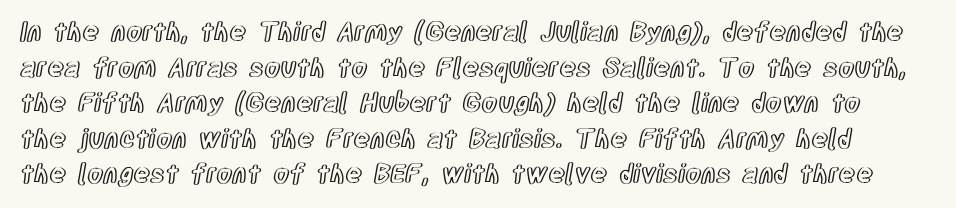
{"underline": "no", "line_spacing": "normal", "line_spacing_ratio": 1.37, "letter_spacing": "normal", "letter_spacing_em": 0.0, "glyph_px": 26}
